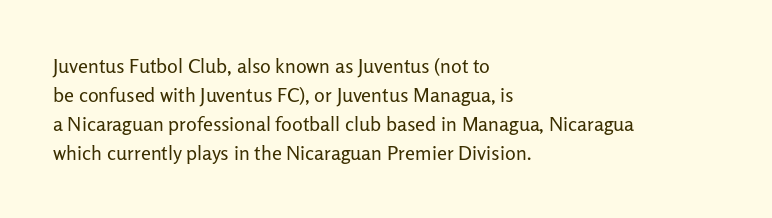
{"italic": "no", "bold": "no", "underline": "no", "align": "left", "line_spacing": "normal", "line_spacing_ratio": 1.45, "letter_spacing": "normal", "letter_spacing_em": 0.0, "glyph_px": 20}
